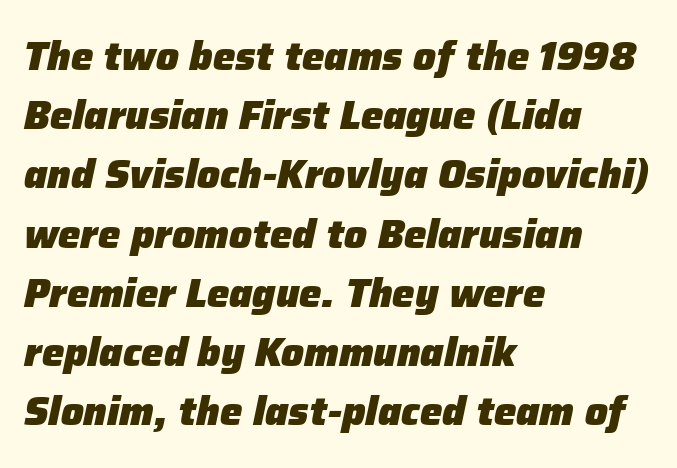
Q: Is the text bold? A: Yes.
Q: Is the text italic (slanted)? A: Yes, it leans right by about 12 degrees.
Q: Is the text underlined? A: No.
Q: How is the paragraph aligned? A: Left-aligned.
Q: Is the spacing between letters normal or unusually wide? A: Normal.
Q: Is the spacing between lines tight, normal or loose? A: Normal.
Q: Width (condensed, normal, or wide)? A: Normal.
Q: Stroke contrast? A: Low.
Q: x-height? A: Medium.
Q: Monospaced? A: No.
